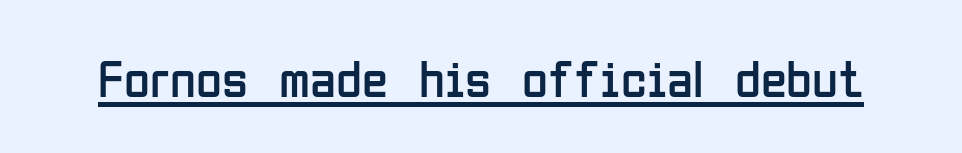
Q: Is the text bold? A: No.
Q: Is the text italic (slanted)? A: No, it is upright.
Q: Is the typeface a serif or a sans-serif typeface? A: Sans-serif.
Q: Is the text underlined? A: Yes.
Q: Is the spacing between letters normal or unusually wide? A: Normal.
Q: Width (condensed, normal, or wide)? A: Condensed.
Q: Stroke contrast? A: Low.
Q: x-height? A: Medium.
Q: Monospaced? A: No.
